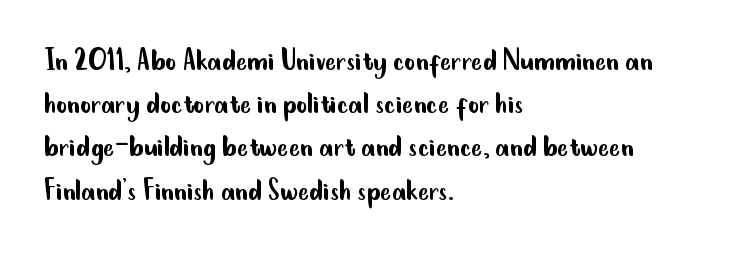
The weight tops out at a normal text grade. Each line starts at the same left margin while the right side varies. These lines keep a tight, regular rhythm from letter to letter. Clear beneath every line of the passage.
